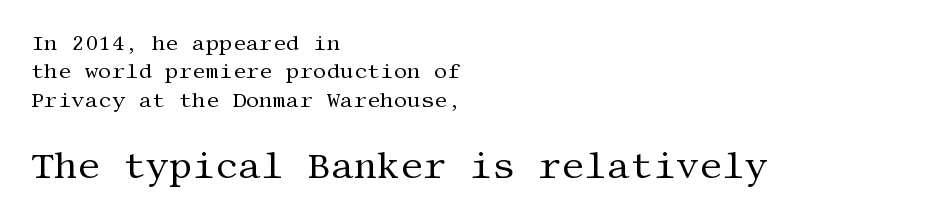
{"serif": "yes", "italic": "no", "bold": "no", "weight": "regular", "width": "normal", "stroke_contrast": "medium", "x_height": "large", "underline": "no", "align": "left", "line_spacing": "normal", "line_spacing_ratio": 1.35, "letter_spacing": "normal", "letter_spacing_em": 0.0, "larger_block": "second", "size_ratio": 1.71, "glyph_px": 36}
